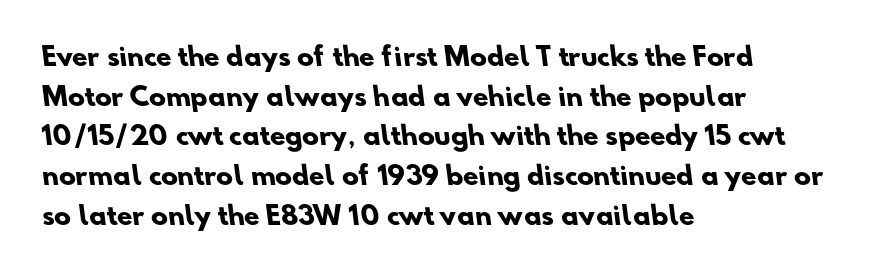
The image shows 25 px bold type; set left-aligned, normal line spacing (1.59x), normal letter spacing, not underlined.
